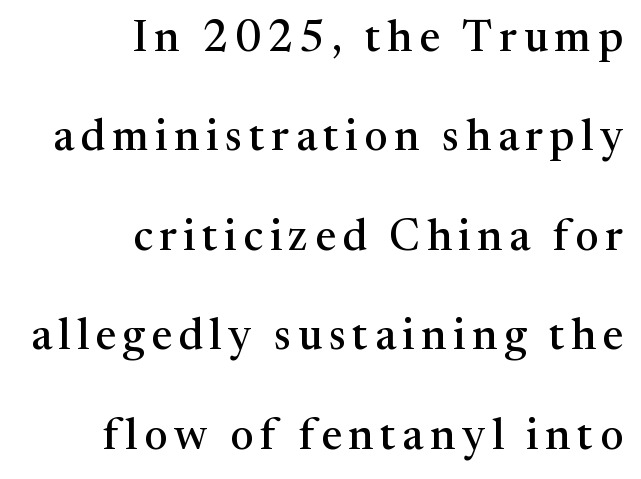
The image shows 44 px serif type, upright; set right-aligned, loose line spacing (2.26x), not underlined; medium stroke contrast and a medium x-height.
